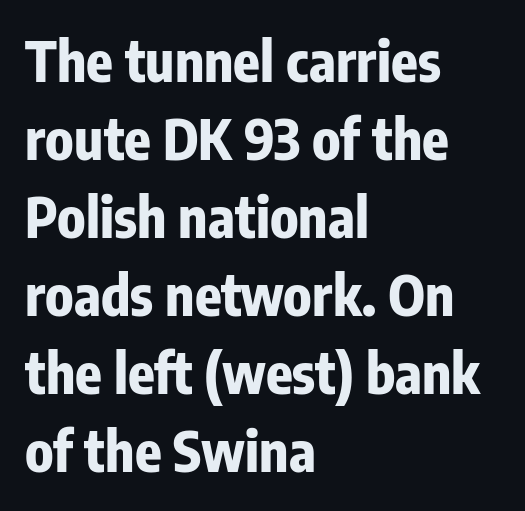
Q: Is the text bold? A: Yes.
Q: Is the text italic (slanted)? A: No, it is upright.
Q: Is the typeface a serif or a sans-serif typeface? A: Sans-serif.
Q: Is the text underlined? A: No.
Q: How is the paragraph aligned? A: Left-aligned.
Q: Is the spacing between letters normal or unusually wide? A: Normal.
Q: Is the spacing between lines tight, normal or loose? A: Normal.
Q: Width (condensed, normal, or wide)? A: Condensed.
Q: Stroke contrast? A: Low.
Q: x-height? A: Medium.
Q: Monospaced? A: No.
